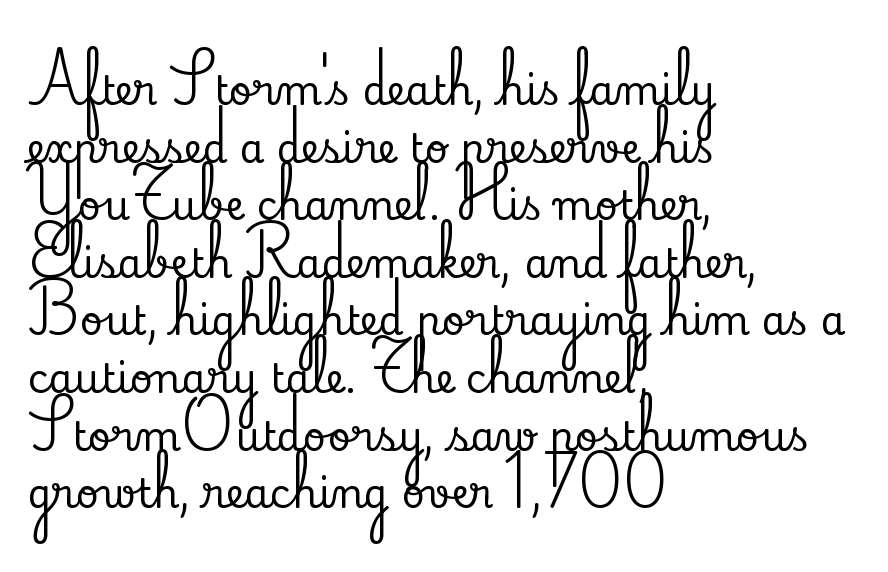
If you measured baseline to baseline, you'd find a middling distance. Here the designer chose a conventional face with non-uniform glyph widths. Line beginnings align vertically; line endings do not. Look at the tracking — it's just the regular setting, nothing added. Old-style or modern, the face here clearly has serifs. Nope, not italic — everything's standing straight.
